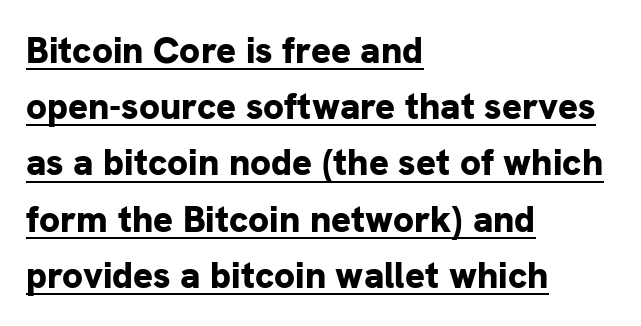
Standard letterfit; no display-style spreading of the glyphs. These lines are rendered in a variable-pitch font. The lettering holds an erect, upright posture throughout. The rendering anchors every line to the left-hand side. I'd call this a sans setting — the letters go barefoot. How would I describe the line gaps? Plain and ordinary.
